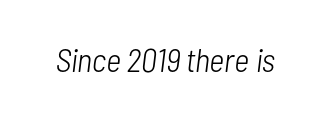
The font's italic variant was chosen for this text. The type is set solid horizontally, with unmodified tracking. Heft: none added — not bold. Note the varied advance widths — an 'i' is clearly narrower than an 'm'. Has an underline been added? It has not.
